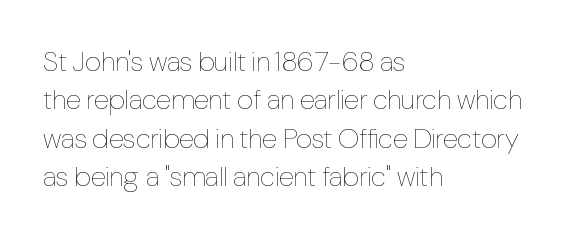
Q: Is the text bold? A: No.
Q: Is the text italic (slanted)? A: No, it is upright.
Q: Is the text underlined? A: No.
Q: How is the paragraph aligned? A: Left-aligned.
Q: Is the spacing between letters normal or unusually wide? A: Normal.
Q: Is the spacing between lines tight, normal or loose? A: Normal.
Q: Width (condensed, normal, or wide)? A: Condensed.
Q: Stroke contrast? A: Low.
Q: x-height? A: Medium.
Q: Monospaced? A: No.
